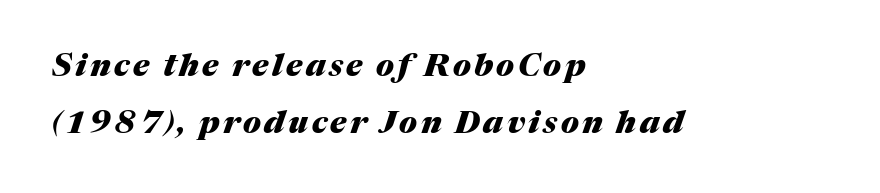
The image shows 31 px heavy type, italic (leaning right); set left-aligned, line spacing 1.83x, not underlined; medium stroke contrast and a medium x-height.
